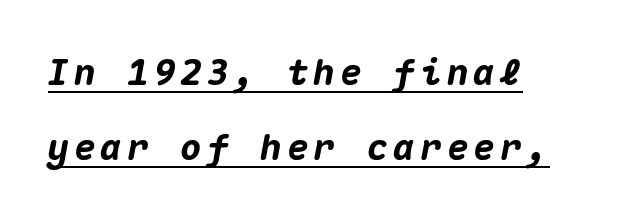
The image shows 36 px heavy type, italic (leaning right), monospaced; set left-aligned, loose line spacing (2.09x), underlined; medium stroke contrast and a medium x-height.
